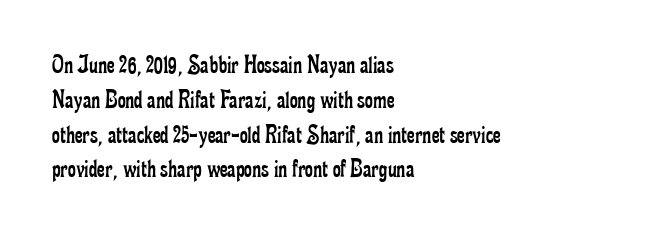
This sample keeps an unexceptional amount of space between lines. Characters remain perfectly vertical along every line. The gap between lines stays unmarked. Is this a heavy cut? Hardly; it is regular or lighter.
